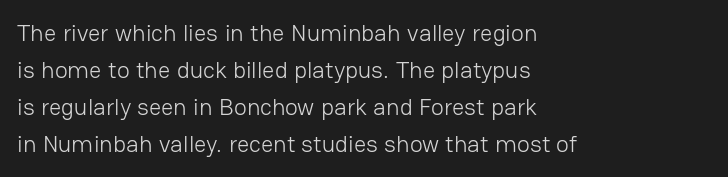
{"italic": "no", "bold": "no", "underline": "no", "align": "left", "line_spacing": "normal", "line_spacing_ratio": 1.54, "letter_spacing": "normal", "letter_spacing_em": 0.0, "glyph_px": 24}
